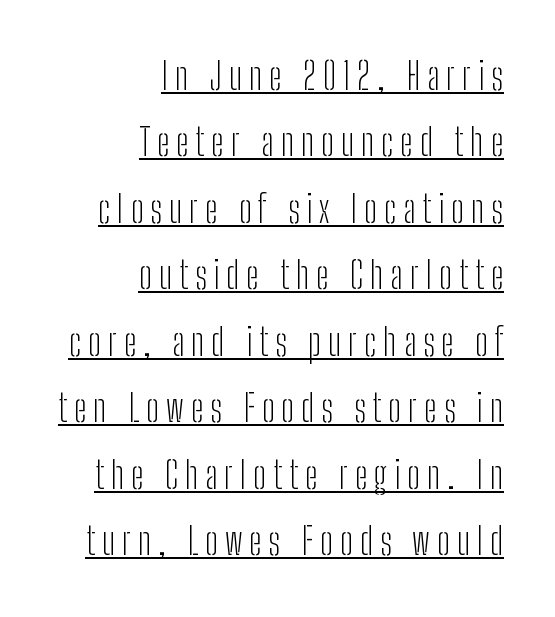
{"serif": "no", "italic": "no", "bold": "no", "weight": "light", "width": "condensed", "stroke_contrast": "low", "x_height": "medium", "monospaced": "no", "underline": "yes", "align": "right", "line_spacing_ratio": 1.75, "glyph_px": 38}
